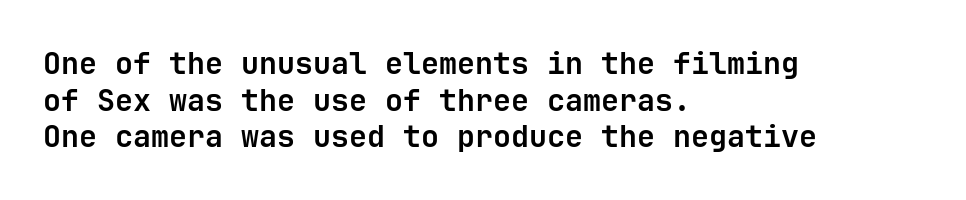
Q: Is the text bold? A: Yes.
Q: Is the text italic (slanted)? A: No, it is upright.
Q: Is the typeface a serif or a sans-serif typeface? A: Sans-serif.
Q: Is the text underlined? A: No.
Q: How is the paragraph aligned? A: Left-aligned.
Q: Is the spacing between letters normal or unusually wide? A: Normal.
Q: Width (condensed, normal, or wide)? A: Normal.
Q: Stroke contrast? A: Low.
Q: x-height? A: Medium.
Q: Monospaced? A: Yes.
